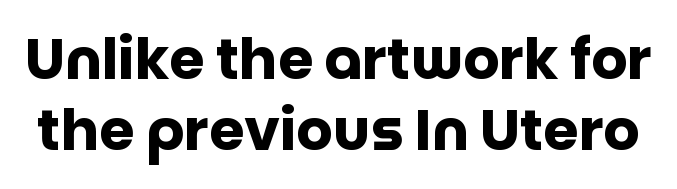
The image shows 57 px heavy sans-serif type, upright; set line spacing 1.24x, normal letter spacing, not underlined; low stroke contrast and a large x-height.
